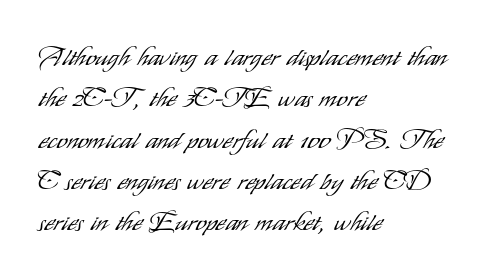
{"bold": "no", "underline": "no", "align": "left", "line_spacing": "normal", "line_spacing_ratio": 1.53, "letter_spacing": "normal", "letter_spacing_em": 0.0, "glyph_px": 27}
